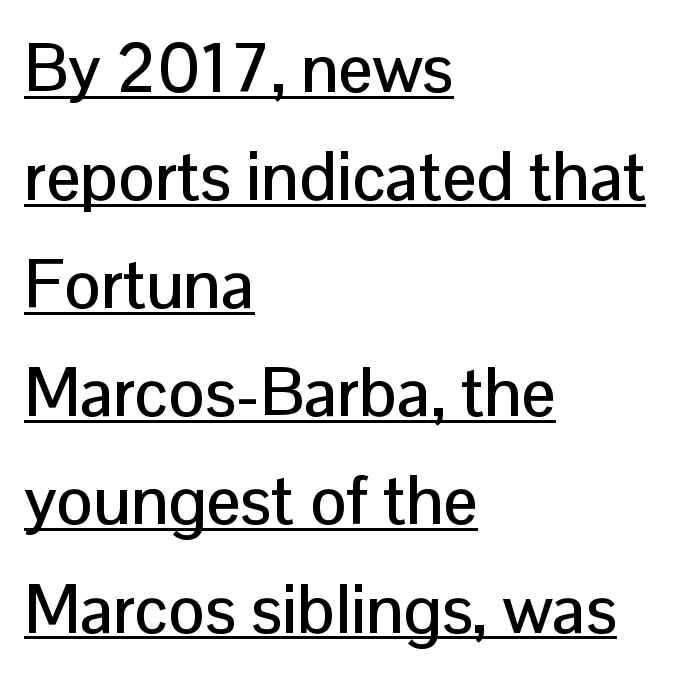
The image shows 68 px sans-serif type, upright; set left-aligned, normal line spacing (1.59x), normal letter spacing, underlined; low stroke contrast and a medium x-height.
